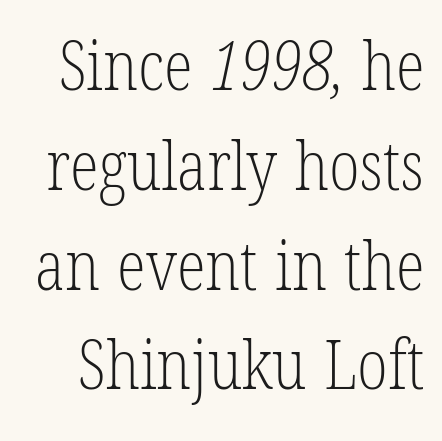
Normally led — the rows are evenly, conventionally spaced. The face used here is seriffed, in the tradition of book romans. The space beneath each line is pristine and unruled. Weight: in the light-to-regular range. The letters advance in unequal steps, a hallmark of proportional type.
